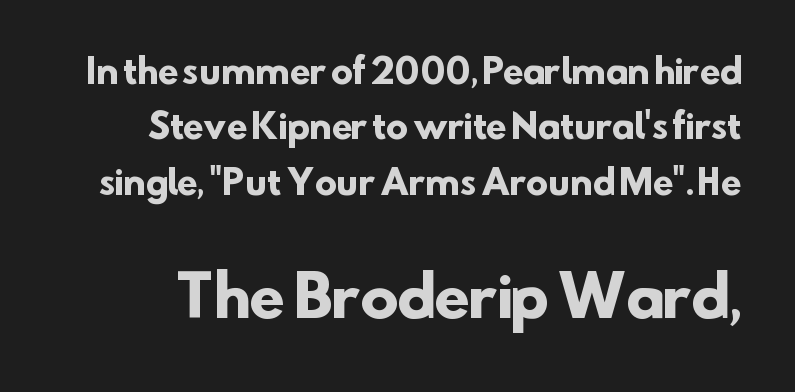
Q: Is the text bold? A: Yes.
Q: Is the typeface a serif or a sans-serif typeface? A: Sans-serif.
Q: Is the text underlined? A: No.
Q: Is the spacing between letters normal or unusually wide? A: Normal.
Q: Is the spacing between lines tight, normal or loose? A: Normal.
Q: Which block of text is set in a larger size, the first (top) or the second (bottom)? A: The second (bottom) one.
Q: Width (condensed, normal, or wide)? A: Normal.
Q: Stroke contrast? A: Low.
Q: x-height? A: Small.
Q: Monospaced? A: No.
